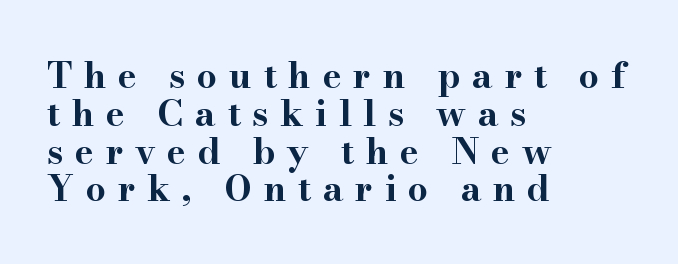
Q: Is the text bold? A: Yes.
Q: Is the text italic (slanted)? A: No, it is upright.
Q: Is the typeface a serif or a sans-serif typeface? A: Serif.
Q: Is the text underlined? A: No.
Q: How is the paragraph aligned? A: Left-aligned.
Q: Is the spacing between letters normal or unusually wide? A: Unusually wide.
Q: Is the spacing between lines tight, normal or loose? A: Tight.
Q: Width (condensed, normal, or wide)? A: Wide.
Q: Stroke contrast? A: High.
Q: x-height? A: Small.
Q: Monospaced? A: No.
